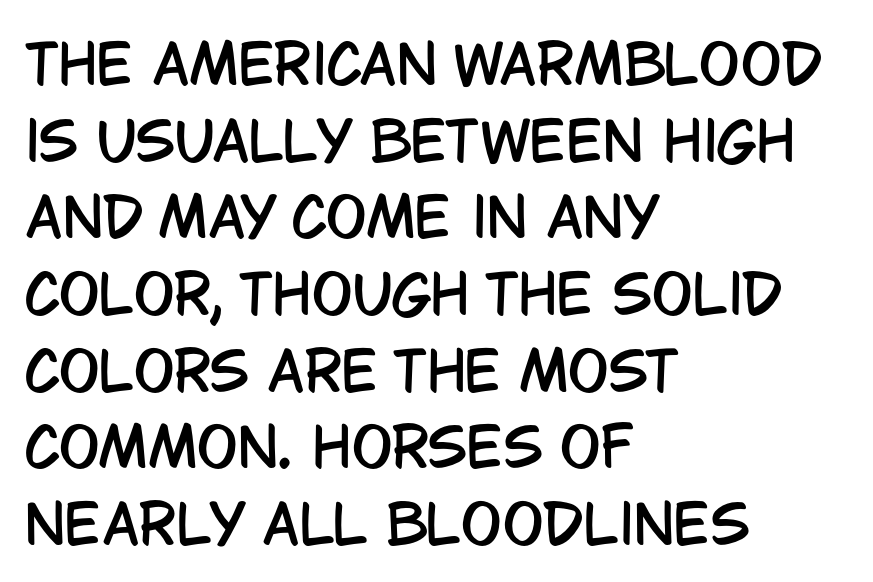
{"serif": "no", "italic": "no", "width": "condensed", "stroke_contrast": "low", "x_height": "large", "monospaced": "no", "underline": "no", "align": "left", "line_spacing": "normal", "line_spacing_ratio": 1.42, "letter_spacing": "normal", "letter_spacing_em": 0.0, "glyph_px": 54}
